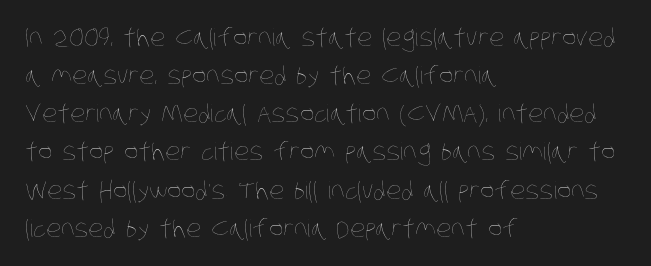
The image shows 24 px text type; set left-aligned, normal line spacing (1.59x), normal letter spacing, not underlined.
